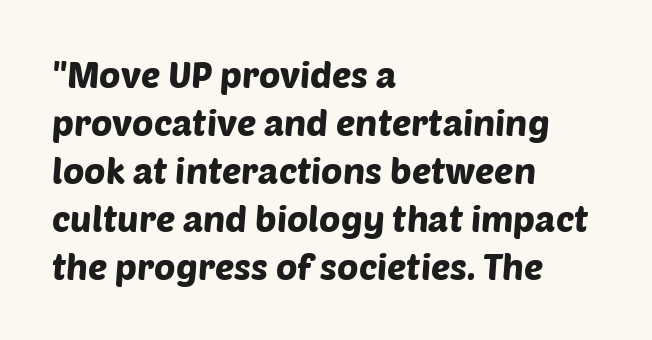
Students, observe: this is what conventionally led text looks like. Here the designer chose a conventional face with non-uniform glyph widths. Unlike a traditional serif, this face leaves its strokes unadorned. These lines are set flush left with a ragged right edge. Does extra space separate the letters? No, they use regular spacing. Underlining? Definitely not there.
